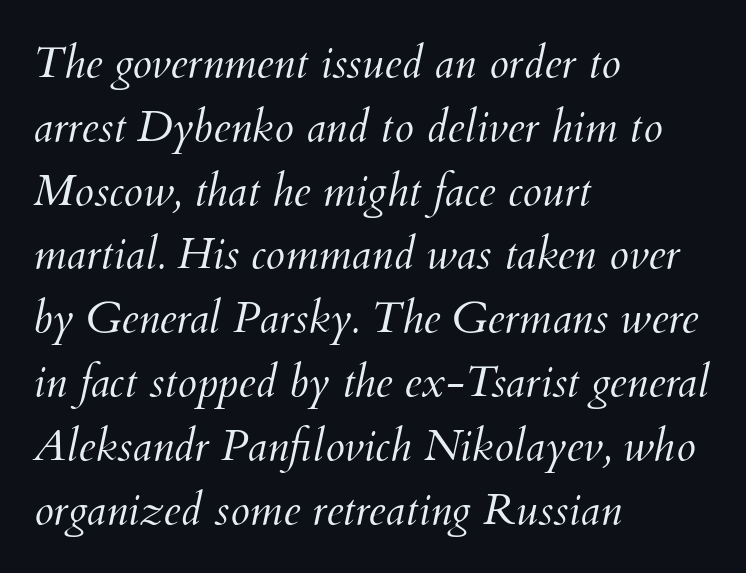
Underlining? Definitely not there. It's the slanting kind of type. Is the letter spacing exaggerated? No — it looks like the ordinary default. The passage shown stacks its lines at a standard gap.
